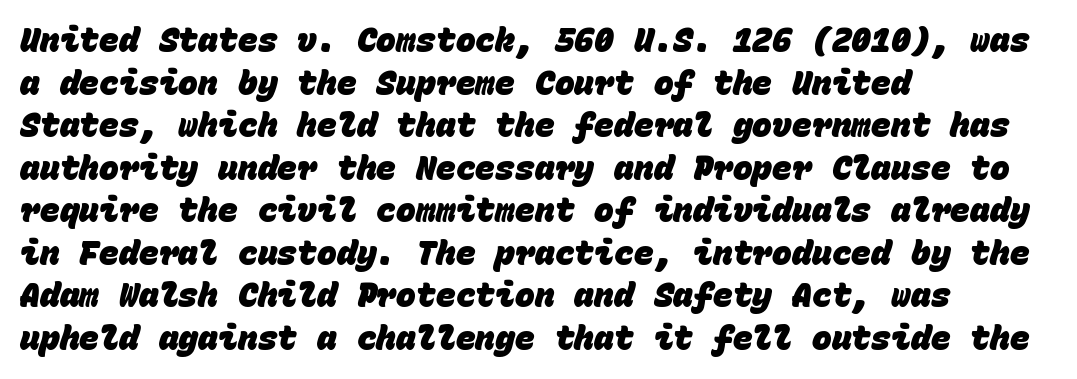
{"serif": "no", "bold": "yes", "weight": "heavy", "width": "normal", "stroke_contrast": "low", "x_height": "large", "monospaced": "yes", "underline": "no", "align": "left", "line_spacing": "normal", "line_spacing_ratio": 1.29, "letter_spacing": "normal", "letter_spacing_em": 0.0, "glyph_px": 33}
